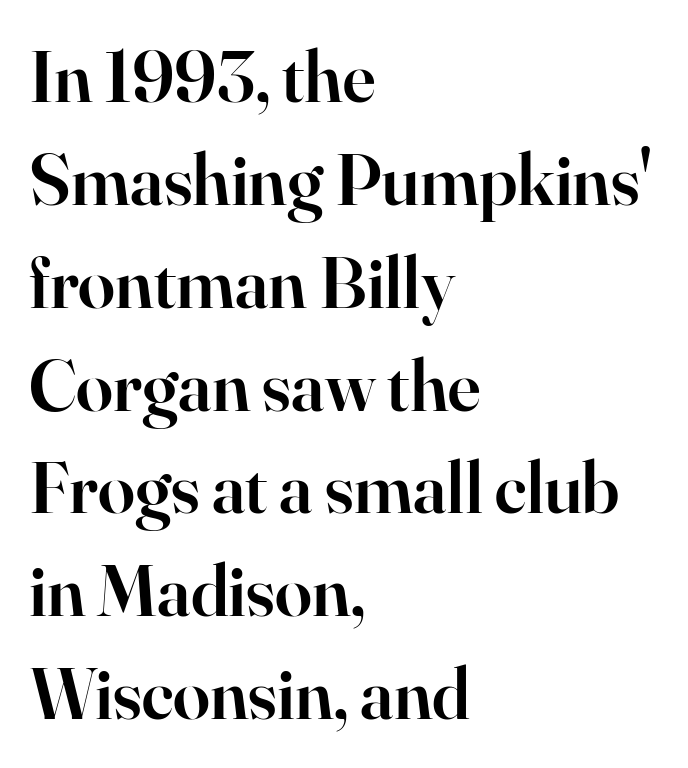
The image shows 74 px semibold serif type, upright; set left-aligned, normal line spacing (1.39x), normal letter spacing, not underlined; high stroke contrast and a small x-height.
